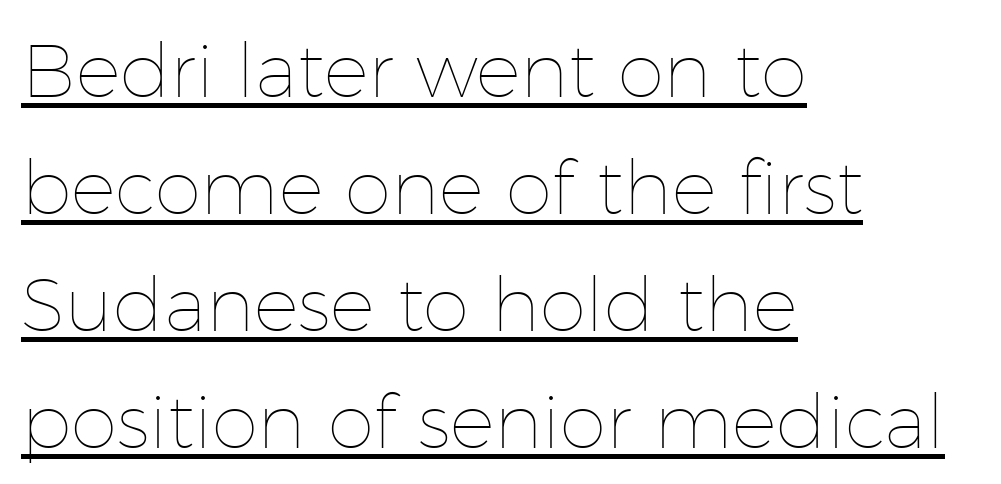
Q: Is the text bold? A: No.
Q: Is the text italic (slanted)? A: No, it is upright.
Q: Is the text underlined? A: Yes.
Q: How is the paragraph aligned? A: Left-aligned.
Q: Is the spacing between letters normal or unusually wide? A: Normal.
Q: Is the spacing between lines tight, normal or loose? A: Normal.
Q: Width (condensed, normal, or wide)? A: Normal.
Q: Stroke contrast? A: Low.
Q: x-height? A: Medium.
Q: Monospaced? A: No.
